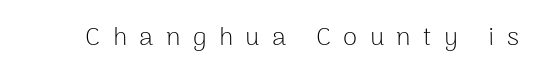
Q: Is the text bold? A: No.
Q: Is the text italic (slanted)? A: No, it is upright.
Q: Is the text underlined? A: No.
Q: Is the spacing between letters normal or unusually wide? A: Unusually wide.
